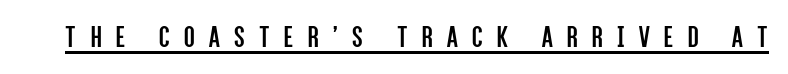
The image shows 31 px regular-weight, condensed sans-serif type, upright; set unusually wide letter spacing (+0.47 em), underlined; low stroke contrast and a large x-height.
